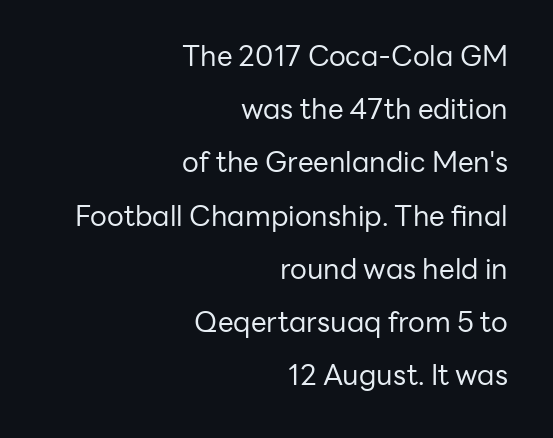
Q: Is the text bold? A: No.
Q: Is the text italic (slanted)? A: No, it is upright.
Q: Is the typeface a serif or a sans-serif typeface? A: Sans-serif.
Q: Is the text underlined? A: No.
Q: How is the paragraph aligned? A: Right-aligned.
Q: Is the spacing between letters normal or unusually wide? A: Normal.
Q: Is the spacing between lines tight, normal or loose? A: Loose.
Q: Width (condensed, normal, or wide)? A: Normal.
Q: Stroke contrast? A: Low.
Q: x-height? A: Medium.
Q: Monospaced? A: No.
